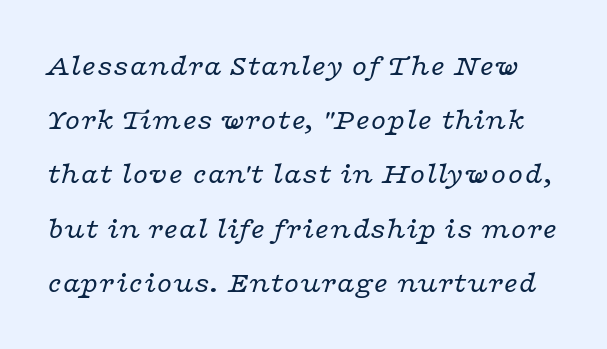
{"serif": "yes", "italic": "yes", "lean": "right", "slant_degrees": 16, "bold": "no", "weight": "regular", "width": "wide", "stroke_contrast": "low", "x_height": "medium", "monospaced": "no", "underline": "no", "line_spacing_ratio": 1.75, "letter_spacing": "normal", "letter_spacing_em": 0.0, "glyph_px": 31}
